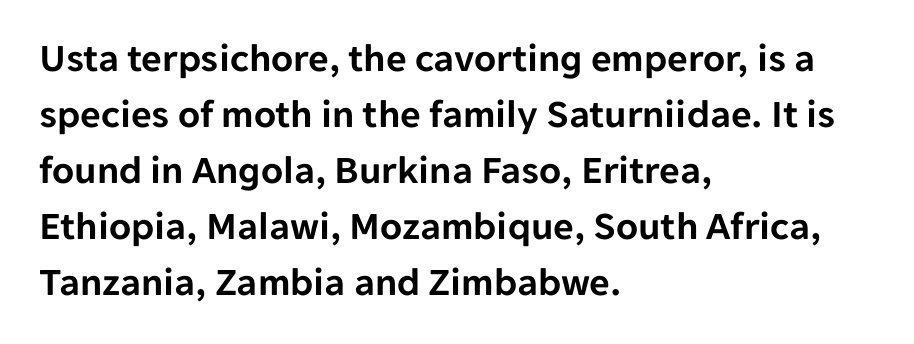
The image shows 40 px sans-serif type, upright; set left-aligned, normal line spacing (1.4x), normal letter spacing, not underlined; low stroke contrast and a medium x-height.
